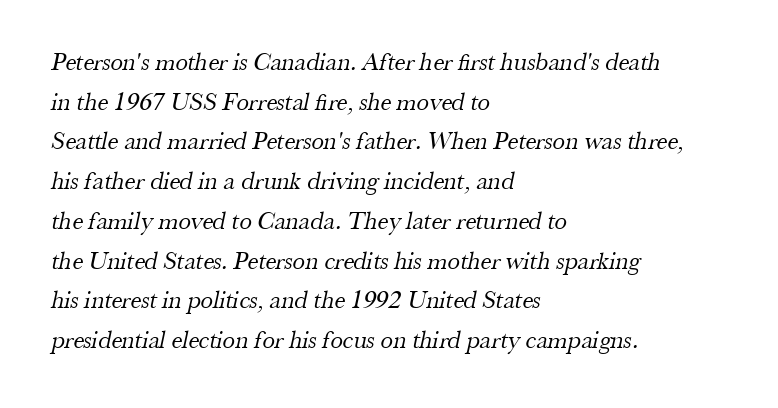
{"bold": "no", "underline": "no", "align": "left", "line_spacing": "normal", "line_spacing_ratio": 1.59, "letter_spacing": "normal", "letter_spacing_em": 0.0, "glyph_px": 25}
